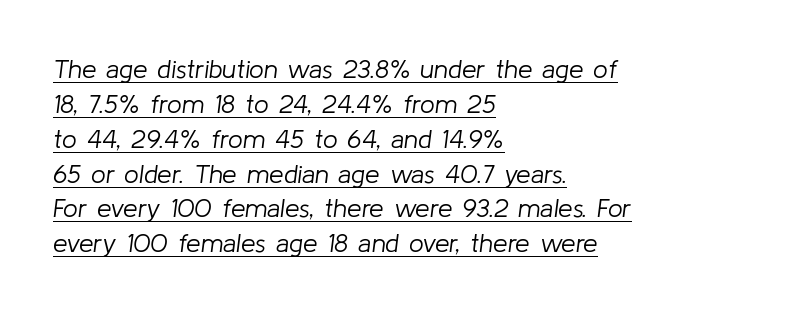
Q: Is the text bold? A: No.
Q: Is the text italic (slanted)? A: Yes, it leans right by about 8 degrees.
Q: Is the text underlined? A: Yes.
Q: How is the paragraph aligned? A: Left-aligned.
Q: Is the spacing between letters normal or unusually wide? A: Normal.
Q: Is the spacing between lines tight, normal or loose? A: Normal.
